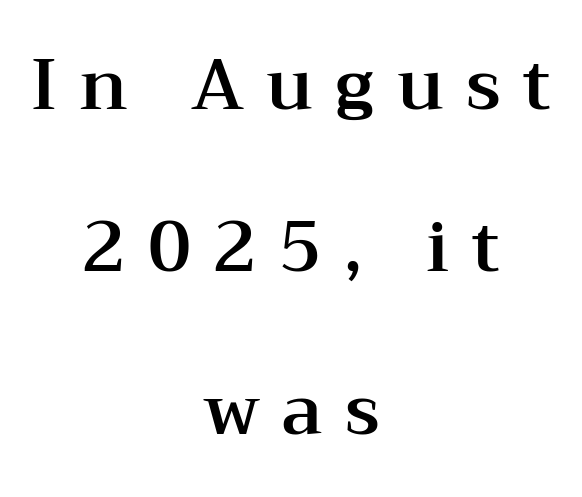
{"serif": "yes", "italic": "no", "width": "wide", "stroke_contrast": "medium", "x_height": "medium", "monospaced": "no", "underline": "no", "align": "center", "line_spacing": "loose", "line_spacing_ratio": 2.32, "letter_spacing": "wide", "letter_spacing_em": 0.32, "glyph_px": 70}
